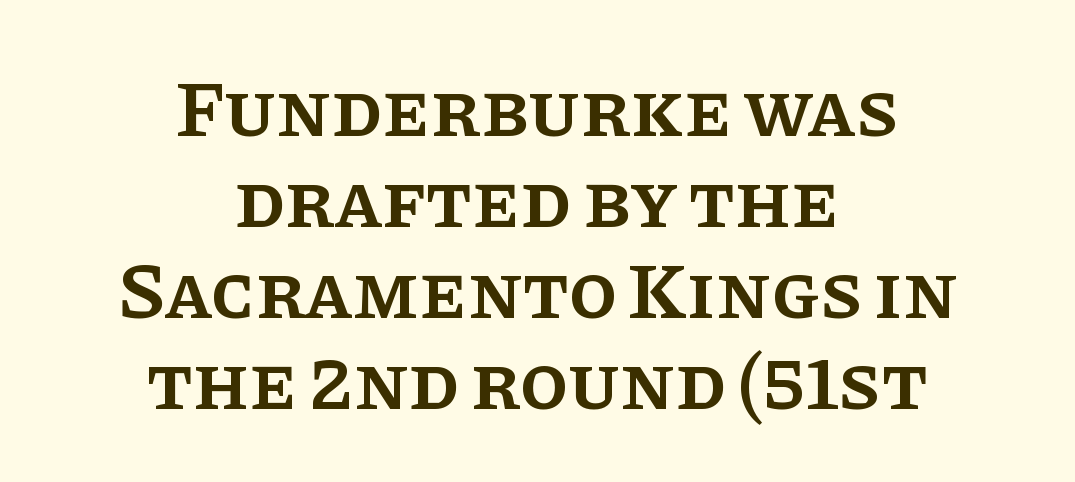
The image shows 79 px semibold serif type, upright; set centered, tight line spacing (1.15x), normal letter spacing, not underlined; low stroke contrast and a large x-height.
